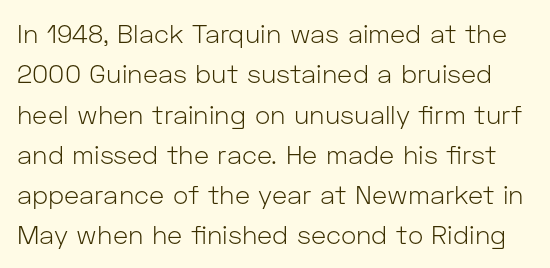
Is there any slant? The stems are plumb. The words here are not underlined. A quiet, ordinary-to-light weight characterises the typeface. The tracking reads as untouched default to a designer's eye.
